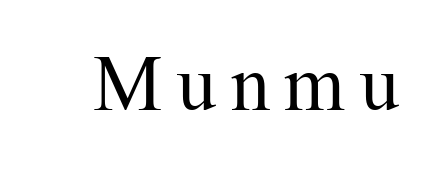
{"serif": "yes", "italic": "no", "bold": "no", "weight": "regular", "width": "normal", "stroke_contrast": "medium", "x_height": "medium", "monospaced": "no", "underline": "no", "glyph_px": 78}
